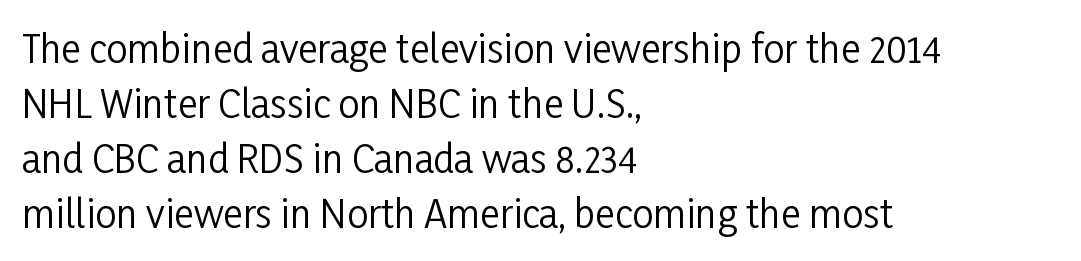
Typographically, this falls in the sans-serif category. Does the leading feel generous? No, just average. Rendered with straight, roman letterforms. Teacher's note: observe the even left margin — that is flush-left alignment. Heft: none added — not bold. Lines of text with bare space underneath.
